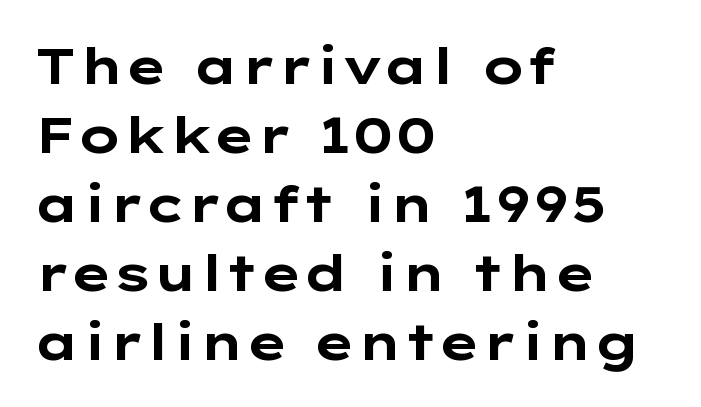
Q: Is the text bold? A: Yes.
Q: Is the text italic (slanted)? A: No, it is upright.
Q: Is the typeface a serif or a sans-serif typeface? A: Sans-serif.
Q: Is the text underlined? A: No.
Q: How is the paragraph aligned? A: Left-aligned.
Q: Is the spacing between letters normal or unusually wide? A: Normal.
Q: Is the spacing between lines tight, normal or loose? A: Normal.
Q: Width (condensed, normal, or wide)? A: Wide.
Q: Stroke contrast? A: Low.
Q: x-height? A: Medium.
Q: Monospaced? A: No.
